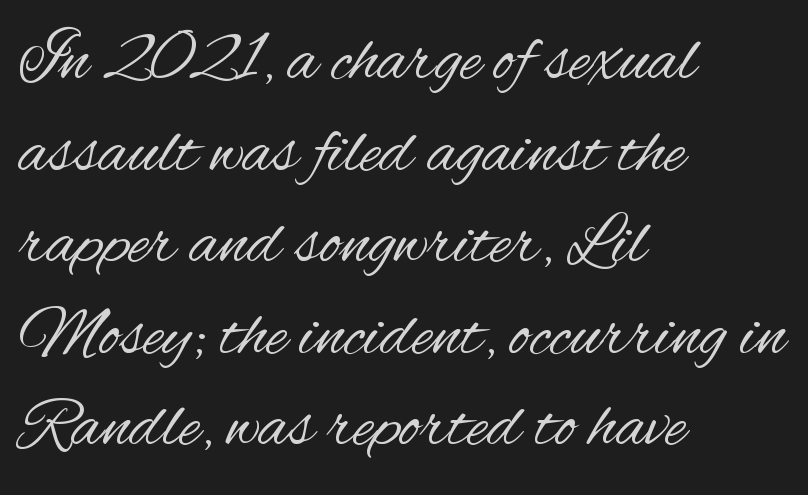
Q: Is the text bold? A: No.
Q: Is the text italic (slanted)? A: Yes.
Q: Is the typeface a serif or a sans-serif typeface? A: Sans-serif.
Q: Is the text underlined? A: No.
Q: How is the paragraph aligned? A: Left-aligned.
Q: Is the spacing between letters normal or unusually wide? A: Normal.
Q: Is the spacing between lines tight, normal or loose? A: Normal.
Q: Width (condensed, normal, or wide)? A: Condensed.
Q: Stroke contrast? A: Medium.
Q: x-height? A: Small.
Q: Monospaced? A: No.
